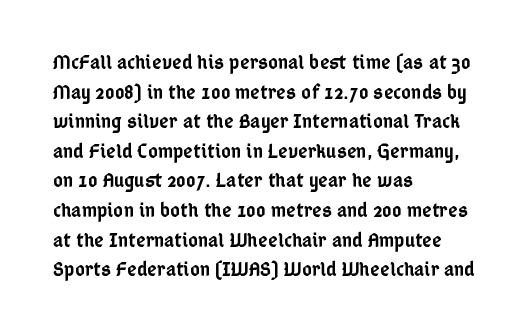
Q: Is the text bold? A: Semi-bold.
Q: Is the text italic (slanted)? A: No, it is upright.
Q: Is the text underlined? A: No.
Q: How is the paragraph aligned? A: Left-aligned.
Q: Is the spacing between letters normal or unusually wide? A: Normal.
Q: Is the spacing between lines tight, normal or loose? A: Normal.
